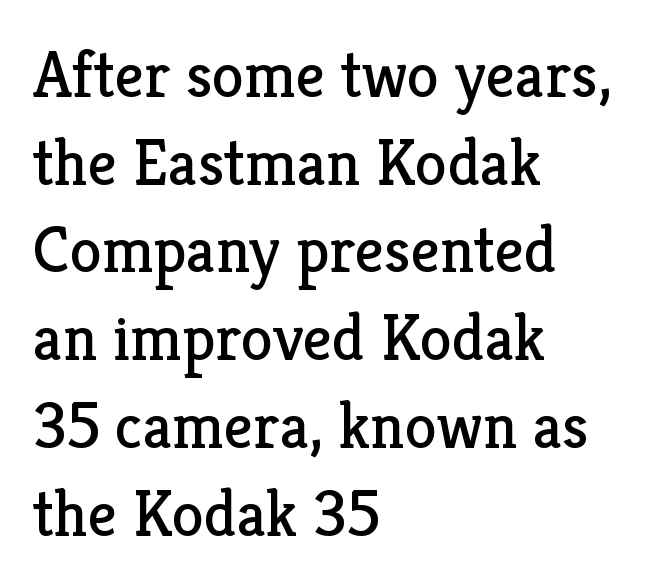
The image shows 65 px regular-weight serif type, upright; set left-aligned, normal line spacing (1.35x), normal letter spacing, not underlined; low stroke contrast and a medium x-height.
